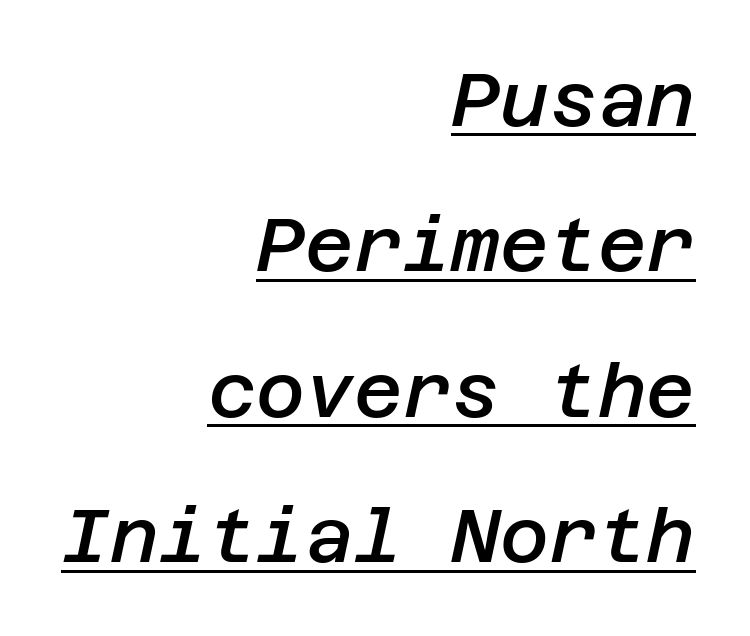
Firm but not heavy-handed strokes: this text is semibold. Casual observation: everything's shoved over to the right. Students, observe the line beneath the letters — that is underlining. Notice how the stems are inclined rather than vertical — that's the hallmark of italics. Nothing unusual about the tracking: characters are spaced as the font intends. A typesetter would call this leading open, well beyond the default.
